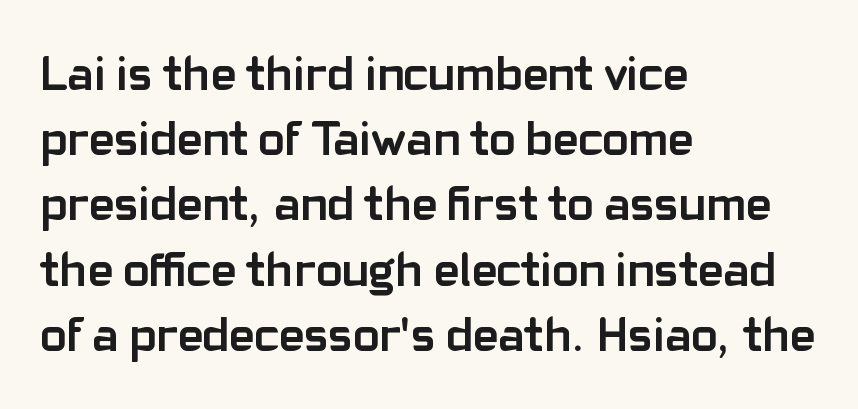
Q: Is the text bold? A: Yes.
Q: Is the text italic (slanted)? A: No, it is upright.
Q: Is the typeface a serif or a sans-serif typeface? A: Sans-serif.
Q: Is the text underlined? A: No.
Q: How is the paragraph aligned? A: Left-aligned.
Q: Is the spacing between letters normal or unusually wide? A: Normal.
Q: Is the spacing between lines tight, normal or loose? A: Normal.
Q: Width (condensed, normal, or wide)? A: Normal.
Q: Stroke contrast? A: Low.
Q: x-height? A: Medium.
Q: Monospaced? A: No.
